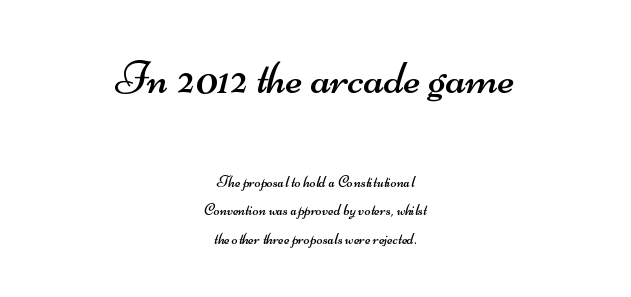
Q: Is the text bold? A: No.
Q: Is the typeface a serif or a sans-serif typeface? A: Sans-serif.
Q: Is the text underlined? A: No.
Q: How is the paragraph aligned? A: Centered.
Q: Is the spacing between letters normal or unusually wide? A: Normal.
Q: Which block of text is set in a larger size, the first (top) or the second (bottom)? A: The first (top) one.
Q: Width (condensed, normal, or wide)? A: Wide.
Q: Stroke contrast? A: Medium.
Q: x-height? A: Small.
Q: Monospaced? A: No.
